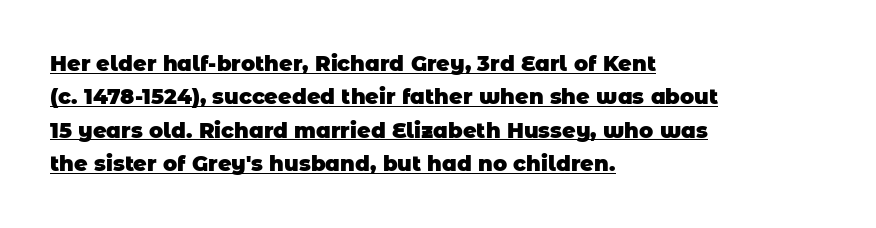
Weight check: bold — yes, fully. Leading: standard. The paragraph has a hard left edge and a soft right edge. Caption: lettering with a line underneath.
